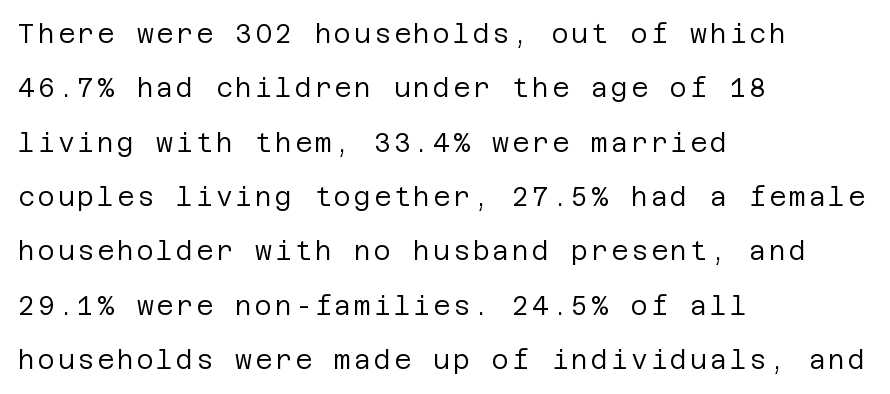
Nothing heavy about these letters — not bold at all. Baseline-to-baseline distance is far greater than the letter height. The zone under the glyphs is completely vacant. Ordinary non-slanted type is in use. Reading down the block, your eye returns to a fixed left position each line.
